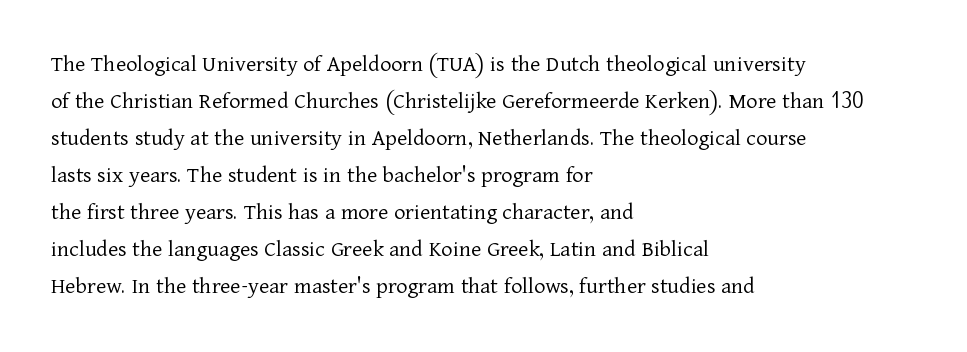
Vertical strokes here are truly vertical. Every row of glyphs begins at an identical x-position on the left. Between one letter and the next there's only the usual sliver of space. Only glyphs here, with clear space below each row.
